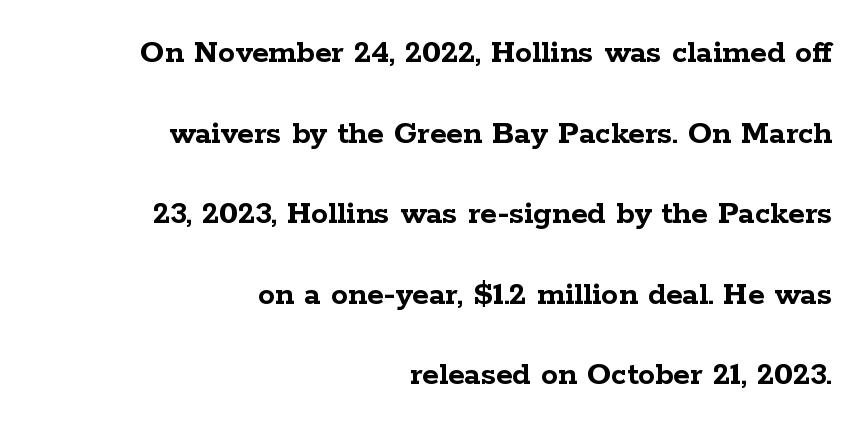
Q: Is the text bold? A: Yes.
Q: Is the text italic (slanted)? A: No, it is upright.
Q: Is the typeface a serif or a sans-serif typeface? A: Serif.
Q: Is the text underlined? A: No.
Q: How is the paragraph aligned? A: Right-aligned.
Q: Is the spacing between letters normal or unusually wide? A: Normal.
Q: Is the spacing between lines tight, normal or loose? A: Loose.
Q: Width (condensed, normal, or wide)? A: Wide.
Q: Stroke contrast? A: Low.
Q: x-height? A: Medium.
Q: Monospaced? A: No.
